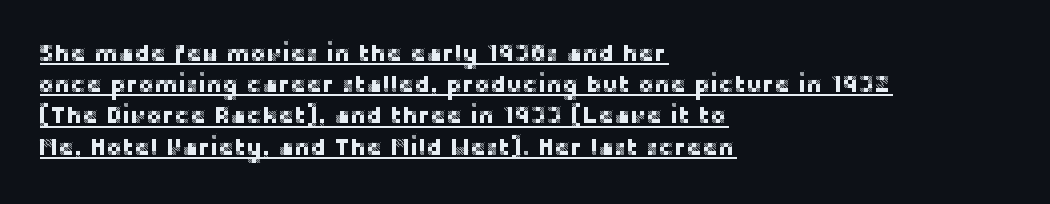
{"italic": "no", "underline": "yes", "align": "left", "line_spacing": "normal", "line_spacing_ratio": 1.3, "letter_spacing": "normal", "letter_spacing_em": 0.0, "glyph_px": 24}
